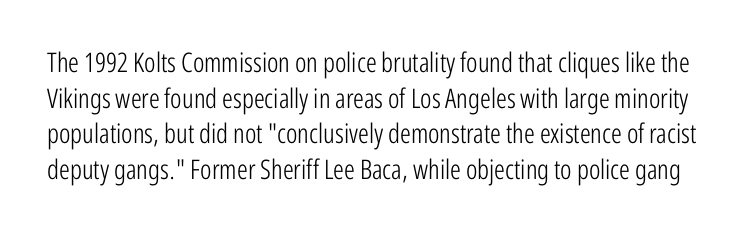
{"italic": "no", "bold": "no", "underline": "no", "line_spacing": "normal", "line_spacing_ratio": 1.32, "letter_spacing": "normal", "letter_spacing_em": 0.0, "glyph_px": 27}
